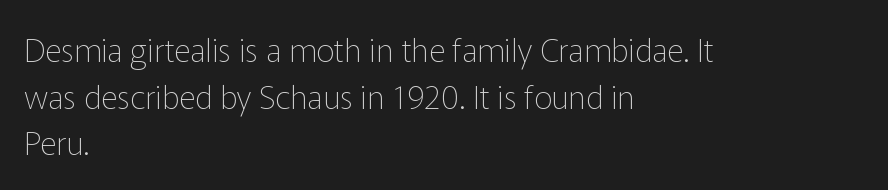
{"serif": "no", "italic": "no", "bold": "no", "weight": "thin", "width": "normal", "stroke_contrast": "low", "x_height": "medium", "monospaced": "no", "underline": "no", "align": "left", "line_spacing": "normal", "line_spacing_ratio": 1.46, "letter_spacing": "normal", "letter_spacing_em": 0.0, "glyph_px": 32}
